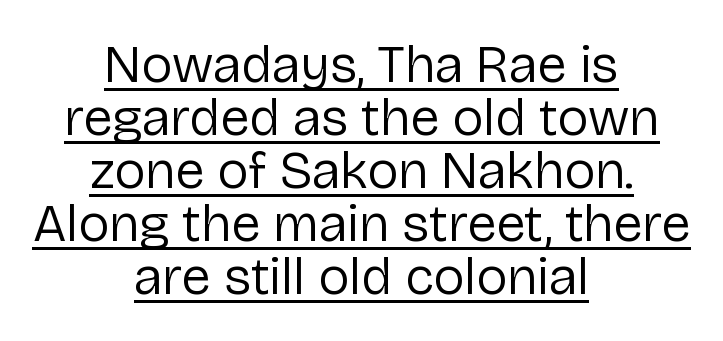
Q: Is the text bold? A: No.
Q: Is the text italic (slanted)? A: No, it is upright.
Q: Is the typeface a serif or a sans-serif typeface? A: Sans-serif.
Q: Is the text underlined? A: Yes.
Q: How is the paragraph aligned? A: Centered.
Q: Is the spacing between letters normal or unusually wide? A: Normal.
Q: Is the spacing between lines tight, normal or loose? A: Tight.
Q: Width (condensed, normal, or wide)? A: Normal.
Q: Stroke contrast? A: Low.
Q: x-height? A: Medium.
Q: Monospaced? A: No.
